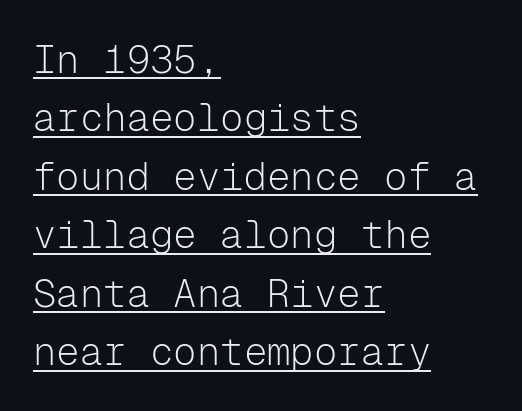
Leading matches the norm, producing a regular column. Here the glyphs are tracked normally, forming tight word shapes. Compared with a centered layout, this one pins lines to the left instead. The weight would be labelled regular, book, light, or lighter still. The sample's only ornament is a line tracing under the words.
